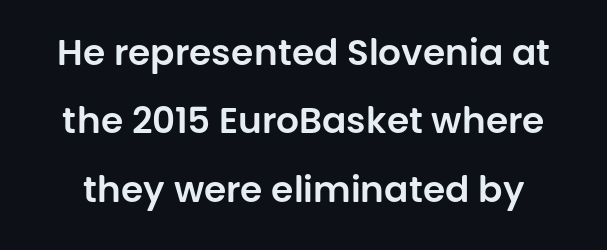
Reading down the column, the eye jumps a long way to each next line. Does extra space separate the letters? No, they use regular spacing. Is this a fixed-width face? No — the glyphs have proportional, varying widths. Has an underline been added? It has not. Examine the stroke ends and you'll find no serifs.
